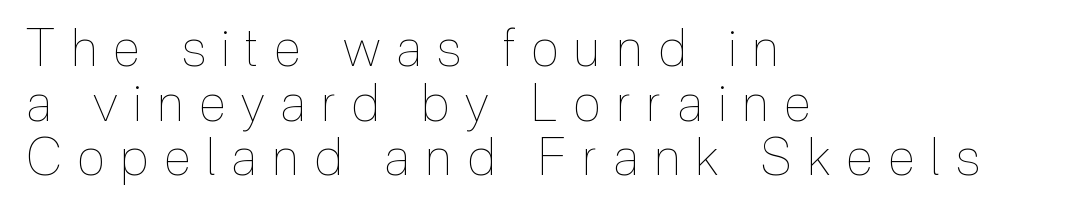
Is the letter spacing exaggerated? Yes — the characters are pushed far apart. The glyphs are unaccompanied by any horizontal stroke below them. Leading: reduced. The passage is arranged the way most books set body copy — flush left. No italicization has been applied; the sample stays upright. The typesetting does not lean heavy: it is not bold.
